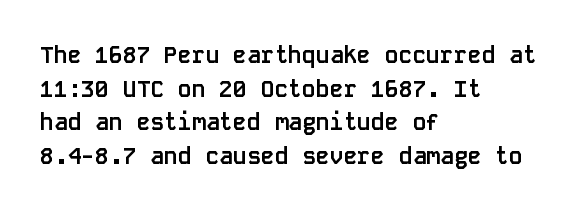
The image shows 23 px bold type, upright; set left-aligned, normal line spacing (1.46x), normal letter spacing, not underlined.
